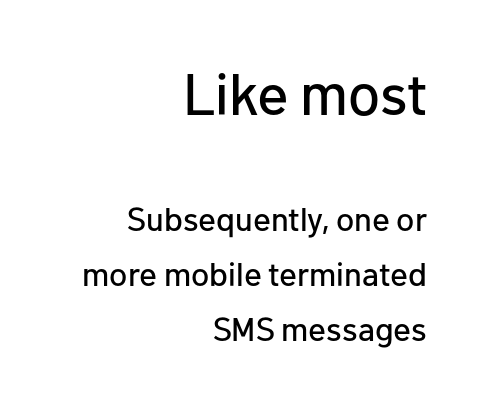
The image shows 58 px sans-serif type, upright; set right-aligned, normal line spacing (1.67x), normal letter spacing, not underlined; the first (top) block is 1.76x larger; low stroke contrast and a medium x-height.
